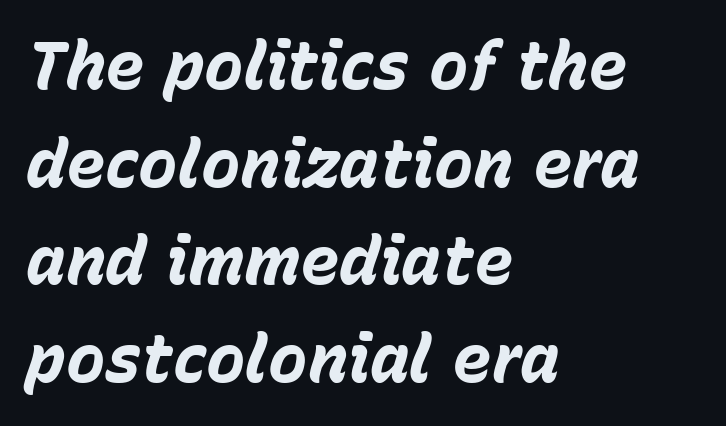
Q: Is the text bold? A: Yes.
Q: Is the text italic (slanted)? A: Yes, it leans right by about 15 degrees.
Q: Is the text underlined? A: No.
Q: How is the paragraph aligned? A: Left-aligned.
Q: Is the spacing between letters normal or unusually wide? A: Normal.
Q: Is the spacing between lines tight, normal or loose? A: Normal.
Q: Width (condensed, normal, or wide)? A: Normal.
Q: Stroke contrast? A: Low.
Q: x-height? A: Medium.
Q: Monospaced? A: No.
